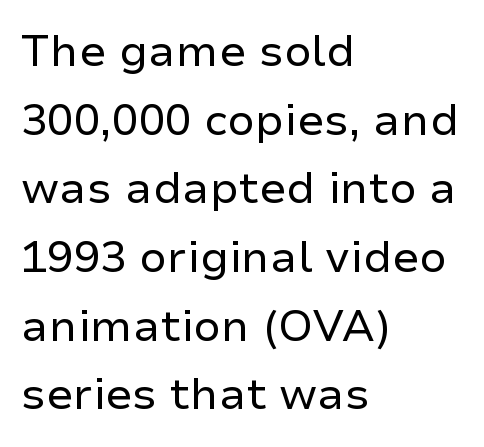
On a weight scale, this lands at 450 or below. Type style note: lacks serifs. Vertically, the passage feels balanced, rows spaced as you'd expect. Posture: straight, roman, zero tilt. The horizontal fit of the characters is conventional and even.
